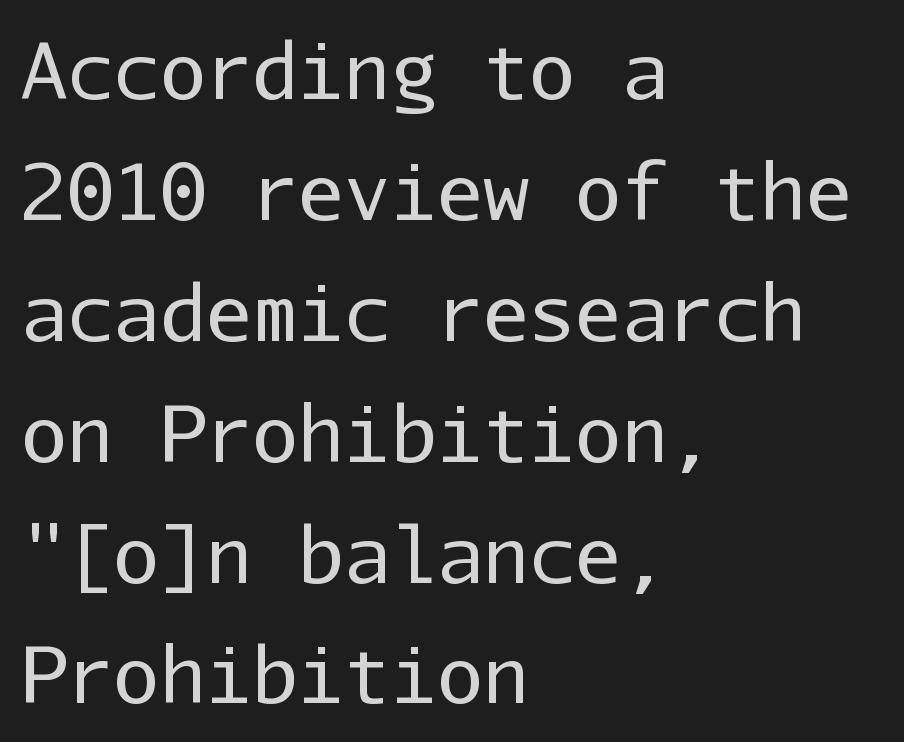
The passage shown has conventional tracking throughout. Lines of text with bare space underneath. The characters display no serif detailing; their extremities are plain. These lines are rendered in a fixed-pitch font.
